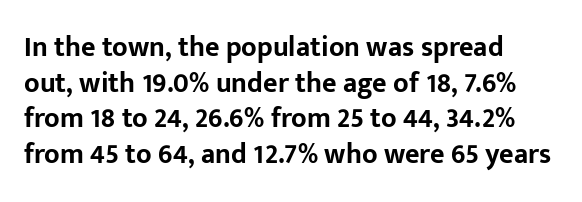
Q: Is the text bold? A: Yes.
Q: Is the text italic (slanted)? A: No, it is upright.
Q: Is the typeface a serif or a sans-serif typeface? A: Sans-serif.
Q: Is the text underlined? A: No.
Q: How is the paragraph aligned? A: Left-aligned.
Q: Is the spacing between letters normal or unusually wide? A: Normal.
Q: Is the spacing between lines tight, normal or loose? A: Normal.
Q: Width (condensed, normal, or wide)? A: Normal.
Q: Stroke contrast? A: Low.
Q: x-height? A: Medium.
Q: Monospaced? A: No.
